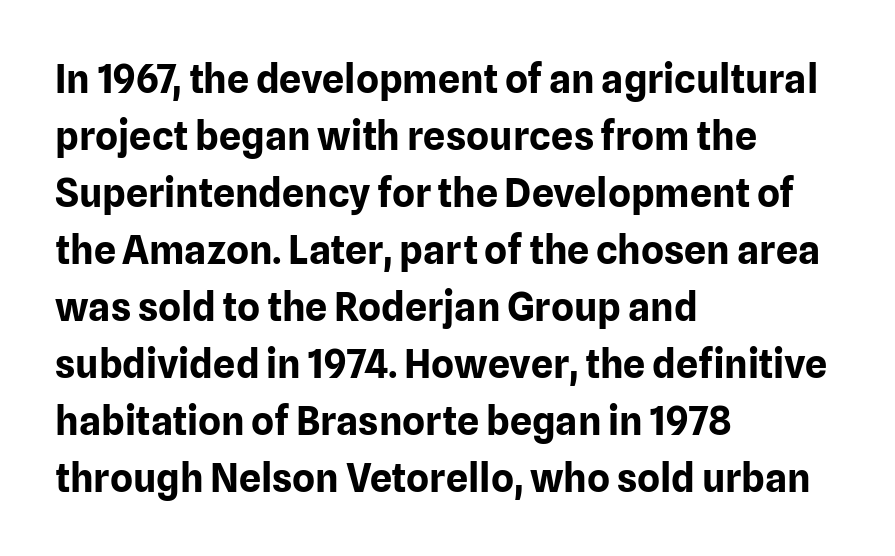
Q: Is the text bold? A: Yes.
Q: Is the text italic (slanted)? A: No, it is upright.
Q: Is the typeface a serif or a sans-serif typeface? A: Sans-serif.
Q: Is the text underlined? A: No.
Q: How is the paragraph aligned? A: Left-aligned.
Q: Is the spacing between letters normal or unusually wide? A: Normal.
Q: Is the spacing between lines tight, normal or loose? A: Normal.
Q: Width (condensed, normal, or wide)? A: Normal.
Q: Stroke contrast? A: Low.
Q: x-height? A: Medium.
Q: Monospaced? A: No.
